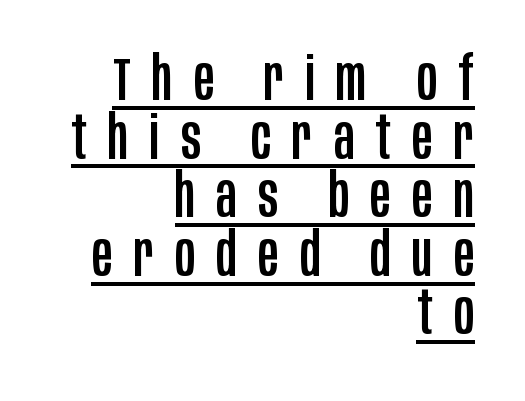
The image shows 61 px condensed sans-serif type, upright; set right-aligned, tight line spacing (0.96x), unusually wide letter spacing (+0.35 em), underlined; low stroke contrast and a large x-height.
